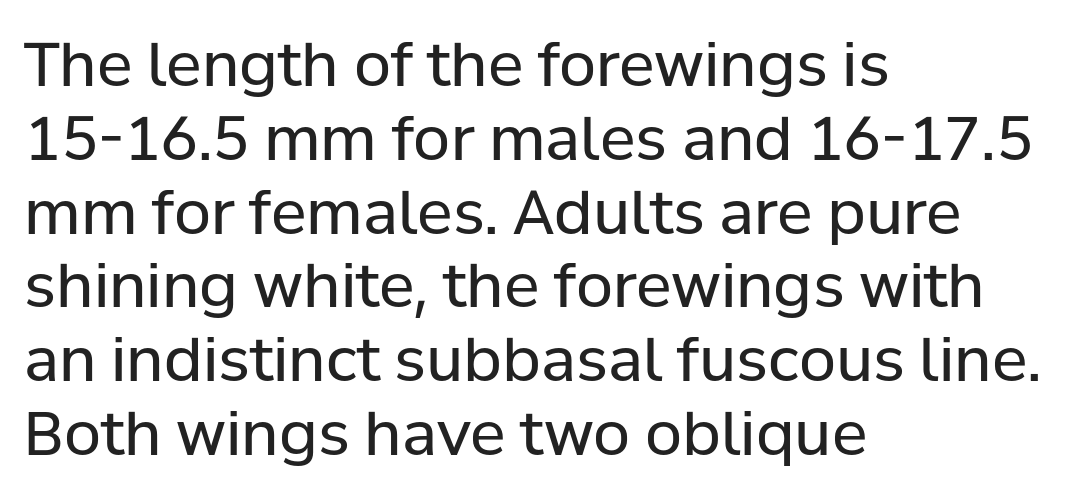
Letterform terminals end flat and unadorned throughout the passage. Underlining? Definitely not there. Note the varied advance widths — an 'i' is clearly narrower than an 'm'. Each stroke keeps to a modest, everyday thickness or less. What stands out about the letter spacing? Nothing — it is the standard amount. The specimen reads as upright at a glance.
